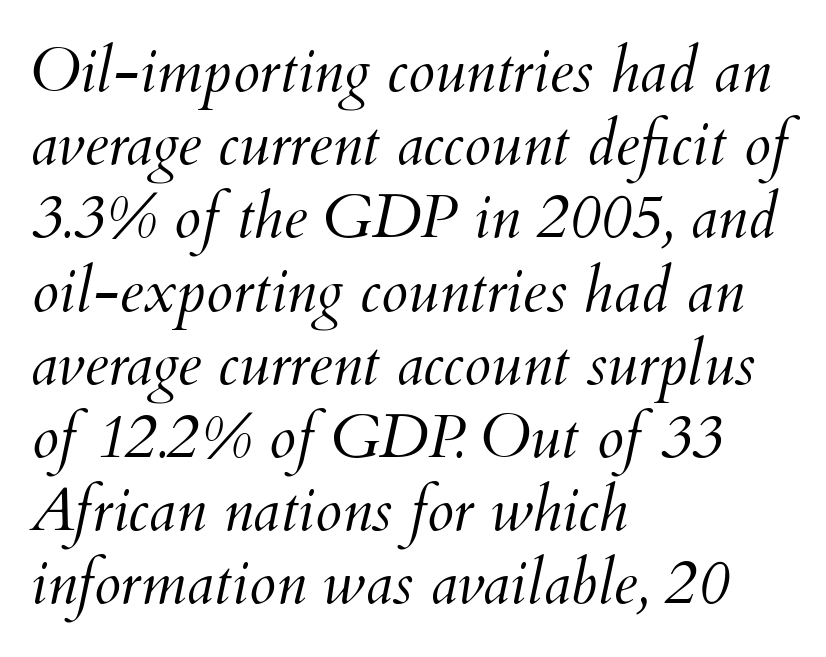
The passage shown is not underscored anywhere. Notice how the passage keeps a crisp vertical edge on the left only. Each letter keeps its own natural width here, so spacing adapts to shape. Weight class: somewhere from thin through regular. No extra tracking has been applied to these lines. An italicized treatment has been applied to the whole sample.
